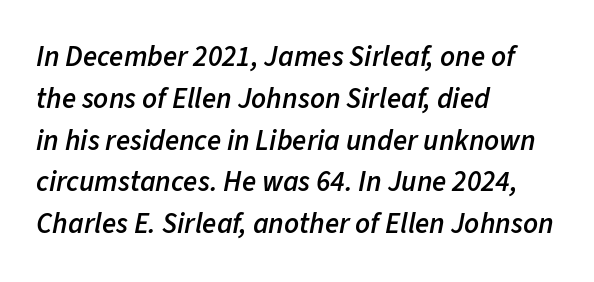
{"italic": "yes", "lean": "right", "slant_degrees": 11, "bold": "semi", "weight": "semibold", "width": "normal", "stroke_contrast": "low", "x_height": "medium", "monospaced": "no", "underline": "no", "align": "left", "line_spacing": "normal", "line_spacing_ratio": 1.44, "letter_spacing": "normal", "letter_spacing_em": 0.0, "glyph_px": 29}
